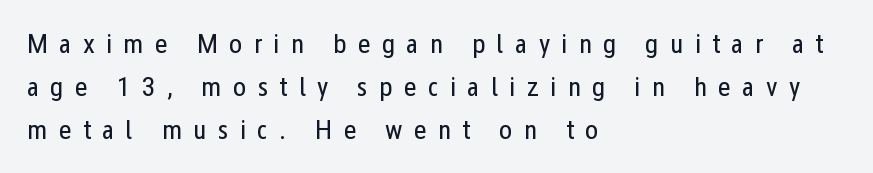
These lines are set flush left with a ragged right edge. Does extra space separate the letters? Yes, quite a lot of it. One glance says typical: line gaps are just what's usual. This sample uses an upright cut, with every glyph sitting square on the baseline. Character widths vary here, with narrow letters taking less room than wide ones. The passage shown is typeset with a sans-serif family.
